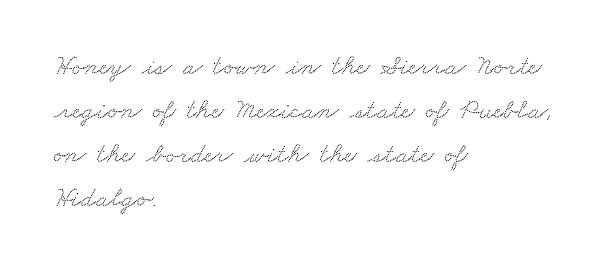
In terms of letterspacing, this is plain default setting. Line starts are locked; line ends wander. Note: serifs present on the glyphs. Do the characters align in a grid? No, the font is proportional. Regarding leading, the lines here are spaced in the standard way. The string is rendered with underlining switched off.
